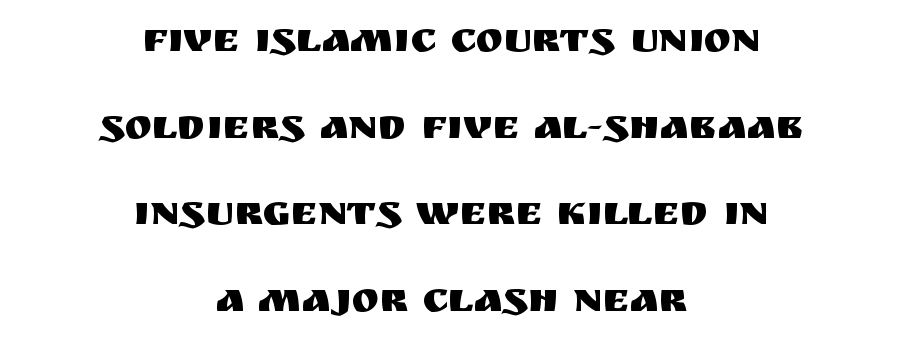
{"serif": "no", "italic": "no", "width": "normal", "stroke_contrast": "medium", "x_height": "large", "monospaced": "no", "underline": "no", "align": "center", "line_spacing": "loose", "line_spacing_ratio": 2.11, "letter_spacing": "normal", "letter_spacing_em": 0.0, "glyph_px": 41}
